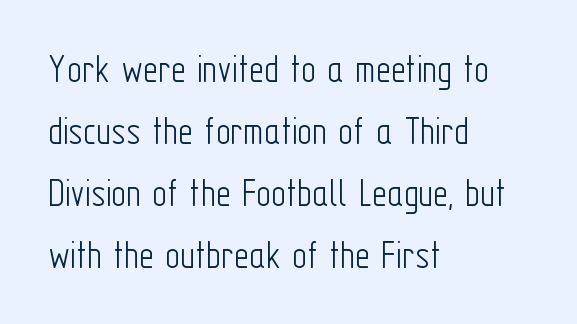
The image shows 41 px light, condensed sans-serif type, upright; set left-aligned, normal line spacing (1.51x), normal letter spacing, not underlined; low stroke contrast and a medium x-height.
